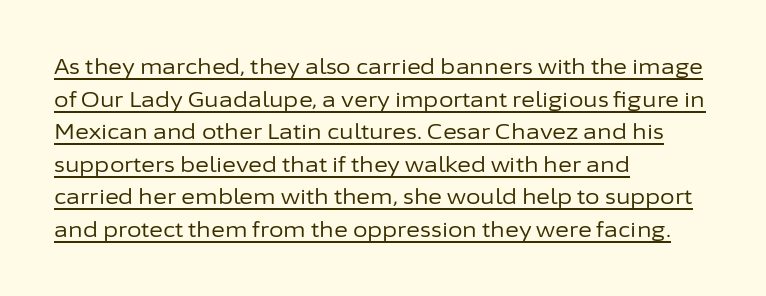
Weight: in the light-to-regular range. Italic: no, the glyphs are upright roman. Does the leading feel generous? No, just average. The line texture is even and compact thanks to regular tracking. The rendering uses the underline text-decoration. Line starts are locked; line ends wander.
